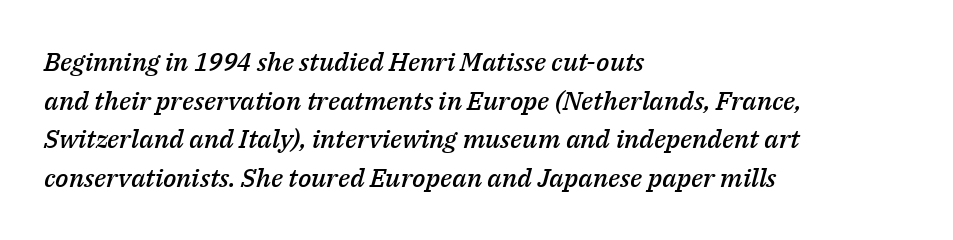
{"italic": "yes", "lean": "right", "slant_degrees": 14, "bold": "semi", "underline": "no", "align": "left", "line_spacing": "normal", "line_spacing_ratio": 1.49, "letter_spacing": "normal", "letter_spacing_em": 0.0, "glyph_px": 26}
